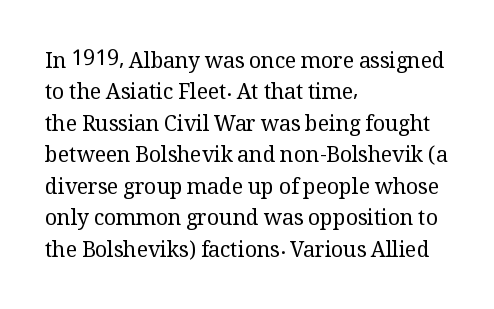
Q: Is the text bold? A: No.
Q: Is the text italic (slanted)? A: No, it is upright.
Q: Is the text underlined? A: No.
Q: How is the paragraph aligned? A: Left-aligned.
Q: Is the spacing between letters normal or unusually wide? A: Normal.
Q: Is the spacing between lines tight, normal or loose? A: Normal.
